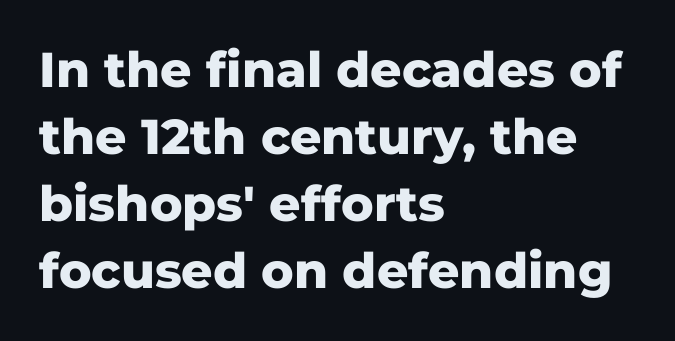
{"serif": "no", "italic": "no", "bold": "yes", "weight": "heavy", "width": "normal", "stroke_contrast": "low", "x_height": "medium", "monospaced": "no", "underline": "no", "align": "left", "line_spacing": "normal", "line_spacing_ratio": 1.37, "letter_spacing": "normal", "letter_spacing_em": 0.0, "glyph_px": 49}
